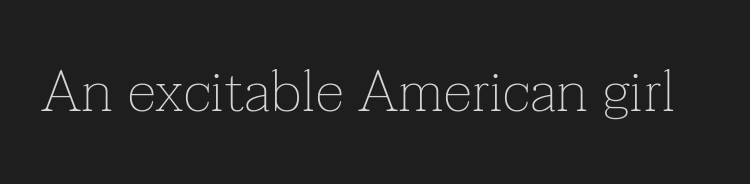
{"serif": "yes", "italic": "no", "bold": "no", "weight": "thin", "width": "normal", "stroke_contrast": "low", "x_height": "medium", "monospaced": "no", "underline": "no", "letter_spacing": "normal", "letter_spacing_em": 0.0, "glyph_px": 59}
